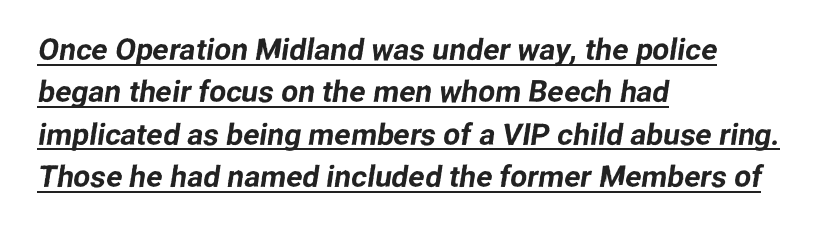
{"serif": "no", "width": "normal", "stroke_contrast": "low", "x_height": "medium", "monospaced": "no", "underline": "yes", "align": "left", "line_spacing": "normal", "line_spacing_ratio": 1.41, "letter_spacing": "normal", "letter_spacing_em": 0.0, "glyph_px": 30}
